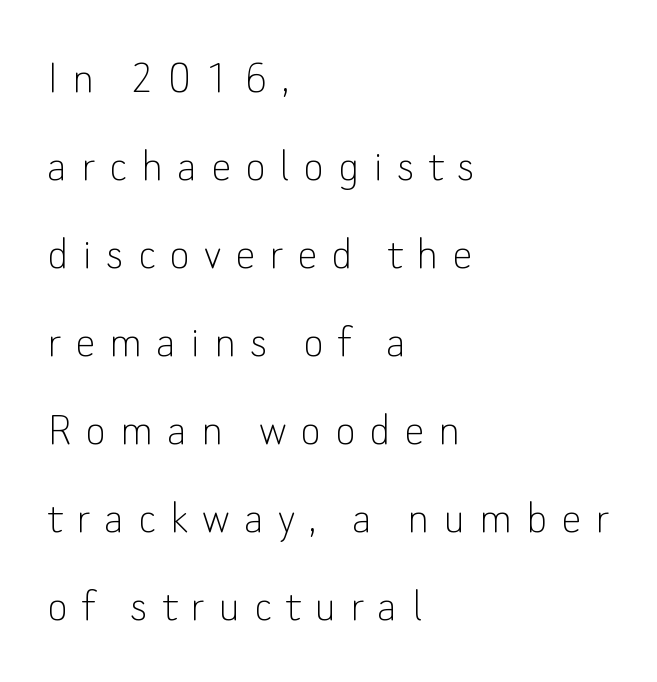
No feet cap the strokes, marking this as sans-serif type. Tracking value appears strongly positive — letters spread wide. It's the straight-up-and-down kind of type. Every row of glyphs begins at an identical x-position on the left.
